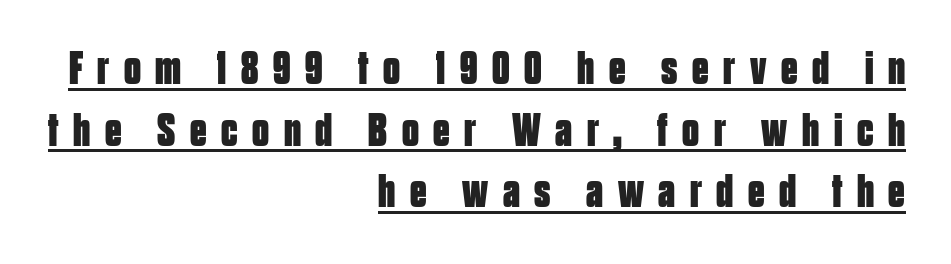
Q: Is the text bold? A: Yes.
Q: Is the text italic (slanted)? A: No, it is upright.
Q: Is the typeface a serif or a sans-serif typeface? A: Sans-serif.
Q: Is the text underlined? A: Yes.
Q: How is the paragraph aligned? A: Right-aligned.
Q: Is the spacing between letters normal or unusually wide? A: Unusually wide.
Q: Is the spacing between lines tight, normal or loose? A: Normal.
Q: Width (condensed, normal, or wide)? A: Condensed.
Q: Stroke contrast? A: Low.
Q: x-height? A: Large.
Q: Monospaced? A: No.
